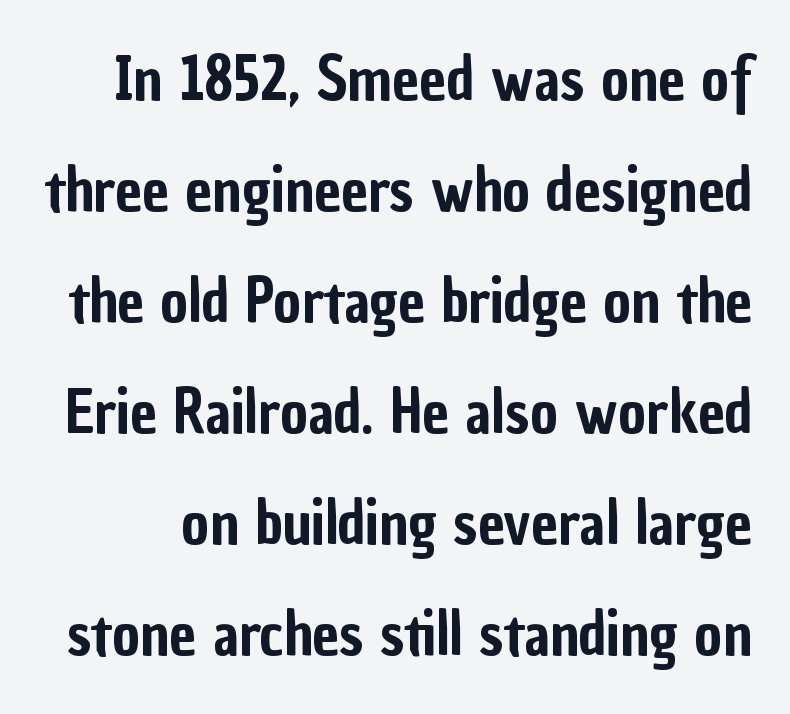
{"serif": "no", "italic": "no", "width": "condensed", "stroke_contrast": "low", "x_height": "medium", "monospaced": "no", "underline": "no", "line_spacing_ratio": 1.85, "letter_spacing": "normal", "letter_spacing_em": 0.0, "glyph_px": 60}
